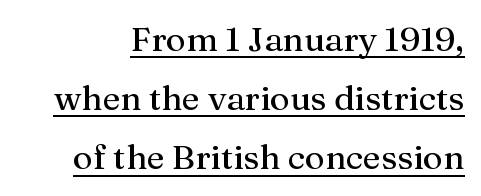
The image shows 34 px serif type, upright; set line spacing 1.74x, normal letter spacing, underlined; medium stroke contrast and a medium x-height.
